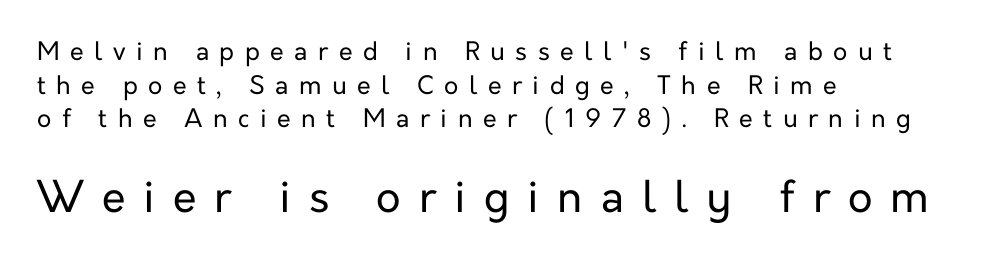
Q: Is the text bold? A: No.
Q: Is the text italic (slanted)? A: No, it is upright.
Q: Is the typeface a serif or a sans-serif typeface? A: Sans-serif.
Q: Is the text underlined? A: No.
Q: How is the paragraph aligned? A: Left-aligned.
Q: Is the spacing between letters normal or unusually wide? A: Unusually wide.
Q: Is the spacing between lines tight, normal or loose? A: Normal.
Q: Which block of text is set in a larger size, the first (top) or the second (bottom)? A: The second (bottom) one.
Q: Width (condensed, normal, or wide)? A: Normal.
Q: Stroke contrast? A: Low.
Q: x-height? A: Medium.
Q: Monospaced? A: No.
